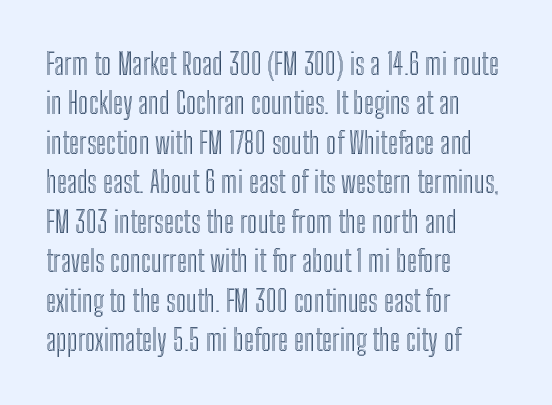
Q: Is the text italic (slanted)? A: No, it is upright.
Q: Is the text underlined? A: No.
Q: How is the paragraph aligned? A: Left-aligned.
Q: Is the spacing between letters normal or unusually wide? A: Normal.
Q: Is the spacing between lines tight, normal or loose? A: Normal.
Q: Width (condensed, normal, or wide)? A: Condensed.
Q: x-height? A: Medium.
Q: Monospaced? A: No.
